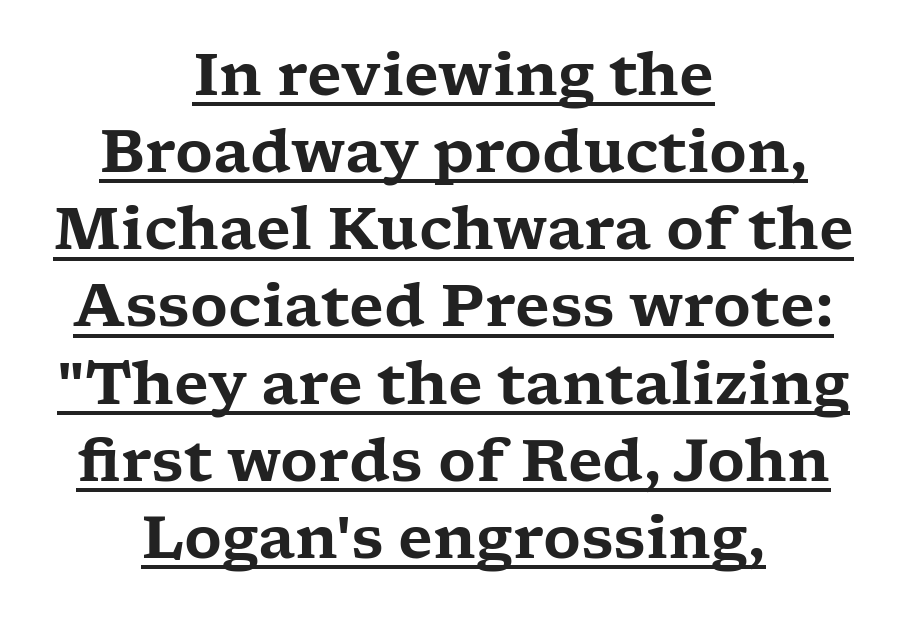
Here the designer chose a conventional face with non-uniform glyph widths. Observe the ordinary spacing: letters are neighbours, not strangers. A typesetter would mark this as roman, not italic. Is the block centered? Yes — each line is placed symmetrically about the middle. Stroke terminals: seriffed.
